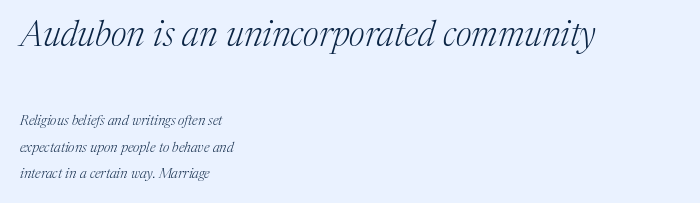
The strokes carry an ordinary text weight at most. The designer went with a serif here, giving each stem small feet. Between these two stacked blocks, the higher one wins on size. Short and long lines alike share a common starting point at left.
